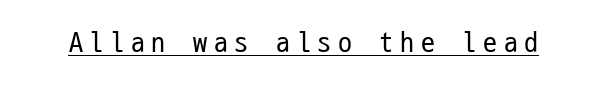
Q: Is the text bold? A: No.
Q: Is the text italic (slanted)? A: No, it is upright.
Q: Is the typeface a serif or a sans-serif typeface? A: Sans-serif.
Q: Is the text underlined? A: Yes.
Q: Is the spacing between letters normal or unusually wide? A: Unusually wide.
Q: Width (condensed, normal, or wide)? A: Condensed.
Q: Stroke contrast? A: Low.
Q: x-height? A: Medium.
Q: Monospaced? A: Yes.
